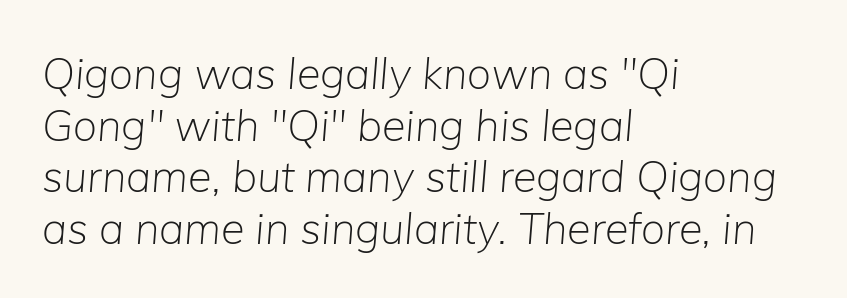
The image shows 43 px light type, italic (leaning right); set left-aligned, line spacing 1.2x, normal letter spacing, not underlined; low stroke contrast and a medium x-height.
